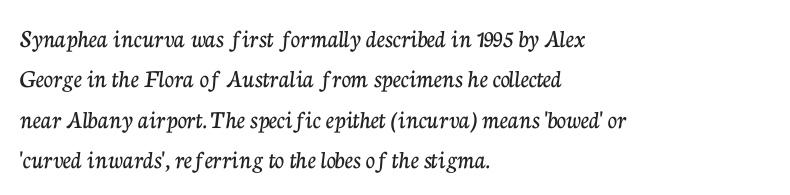
The image shows 26 px text type; set left-aligned, normal line spacing (1.55x), normal letter spacing, not underlined.
